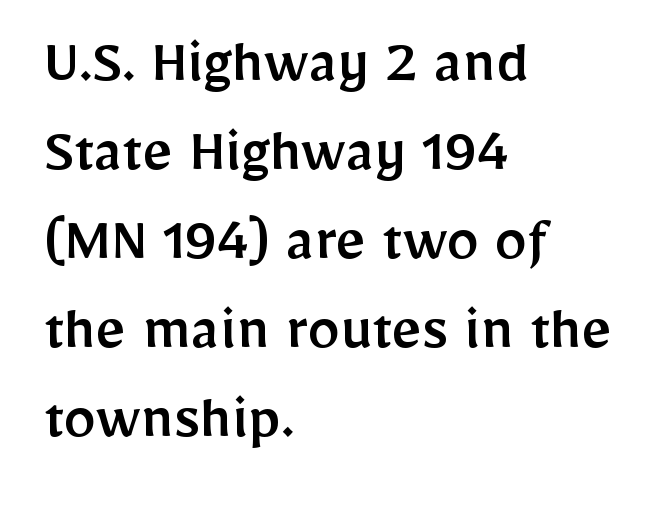
Q: Is the text italic (slanted)? A: No, it is upright.
Q: Is the typeface a serif or a sans-serif typeface? A: Sans-serif.
Q: Is the text underlined? A: No.
Q: How is the paragraph aligned? A: Left-aligned.
Q: Is the spacing between letters normal or unusually wide? A: Normal.
Q: Is the spacing between lines tight, normal or loose? A: Normal.
Q: Width (condensed, normal, or wide)? A: Normal.
Q: Stroke contrast? A: Low.
Q: x-height? A: Medium.
Q: Monospaced? A: No.
